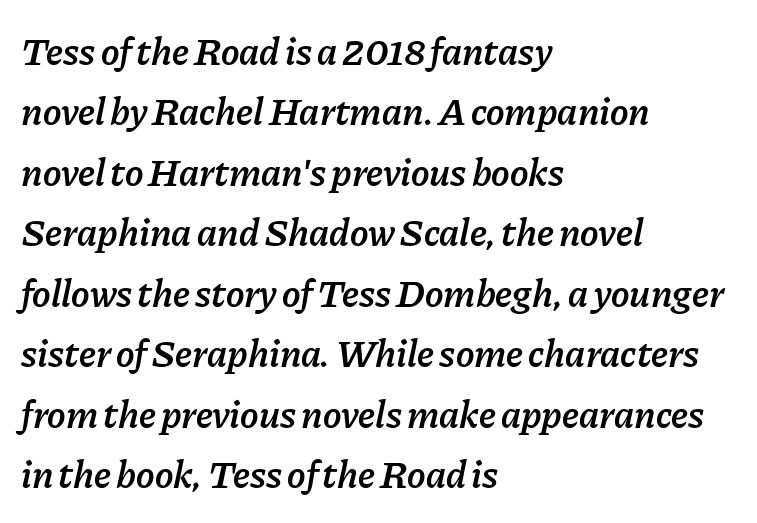
Q: Is the text bold? A: Semi-bold.
Q: Is the text italic (slanted)? A: Yes, it leans right by about 11 degrees.
Q: Is the text underlined? A: No.
Q: How is the paragraph aligned? A: Left-aligned.
Q: Is the spacing between letters normal or unusually wide? A: Normal.
Q: Is the spacing between lines tight, normal or loose? A: Normal.
Q: Width (condensed, normal, or wide)? A: Normal.
Q: Stroke contrast? A: Low.
Q: x-height? A: Medium.
Q: Monospaced? A: No.
